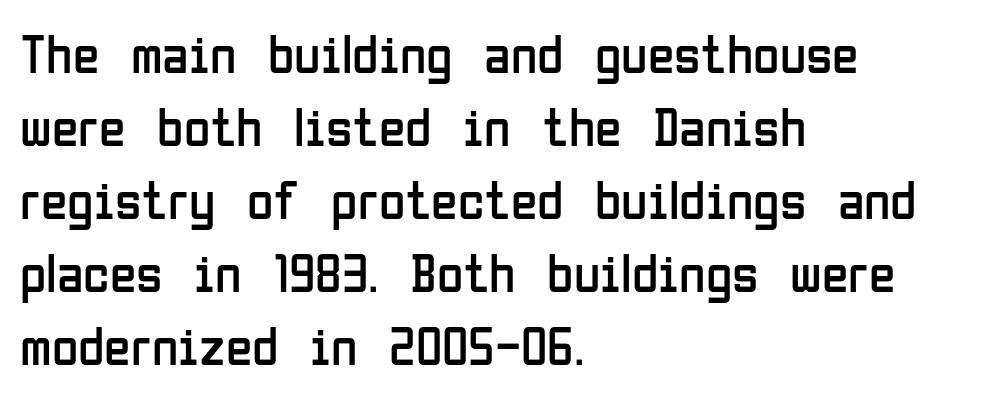
Letters rest on an invisible, unmarked baseline. Looks like regular typesetting: each glyph gets only the width it needs. If you drew a line through each stem, it would be perfectly vertical. The rag falls on the right side of this text block. Heft: none added — not bold.
